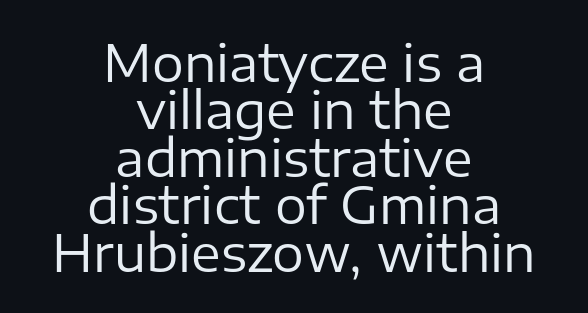
The image shows 50 px regular-weight sans-serif type, upright; set centered, tight line spacing (0.95x), normal letter spacing, not underlined; low stroke contrast and a medium x-height.
